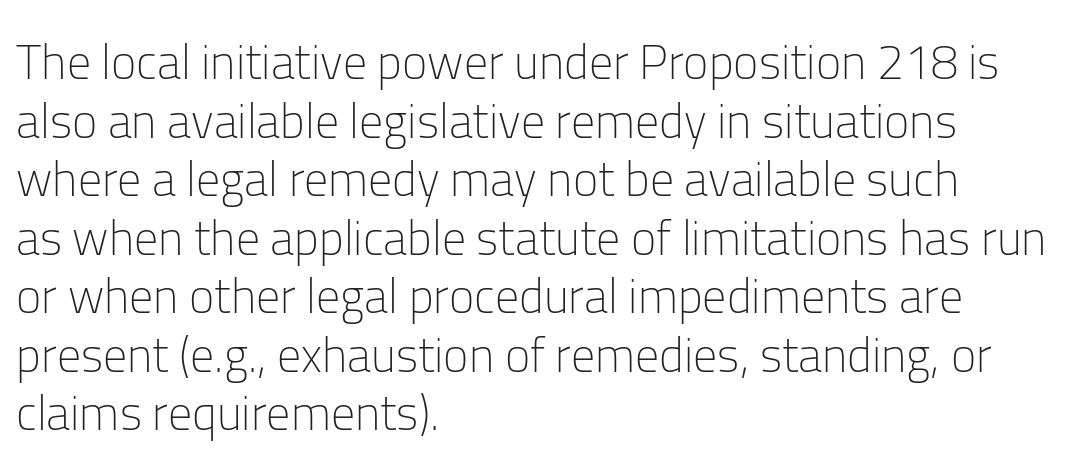
{"serif": "no", "italic": "no", "bold": "no", "weight": "light", "width": "normal", "stroke_contrast": "low", "x_height": "medium", "monospaced": "no", "underline": "no", "align": "left", "line_spacing_ratio": 1.22, "letter_spacing": "normal", "letter_spacing_em": 0.0, "glyph_px": 48}
